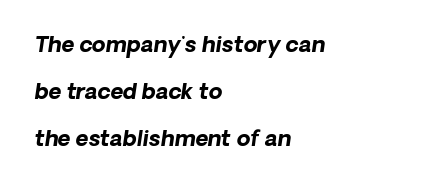
The image shows 22 px bold type, italic (leaning right); set left-aligned, loose line spacing (2.13x), normal letter spacing, not underlined.
